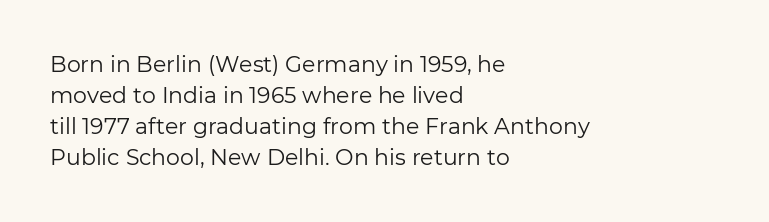
{"italic": "no", "bold": "no", "underline": "no", "align": "left", "line_spacing": "normal", "line_spacing_ratio": 1.41, "letter_spacing": "normal", "letter_spacing_em": 0.0, "glyph_px": 22}
